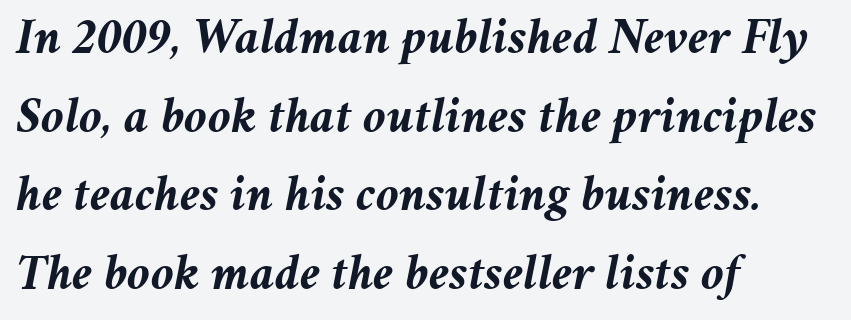
Q: Is the text bold? A: Yes.
Q: Is the text italic (slanted)? A: Yes, it leans right by about 11 degrees.
Q: Is the text underlined? A: No.
Q: How is the paragraph aligned? A: Left-aligned.
Q: Is the spacing between letters normal or unusually wide? A: Normal.
Q: Is the spacing between lines tight, normal or loose? A: Normal.
Q: Width (condensed, normal, or wide)? A: Normal.
Q: Stroke contrast? A: Medium.
Q: x-height? A: Medium.
Q: Monospaced? A: No.
